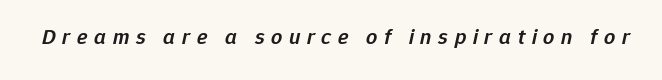
The image shows 22 px text type, italic (leaning right); set unusually wide letter spacing (+0.3 em), not underlined.
